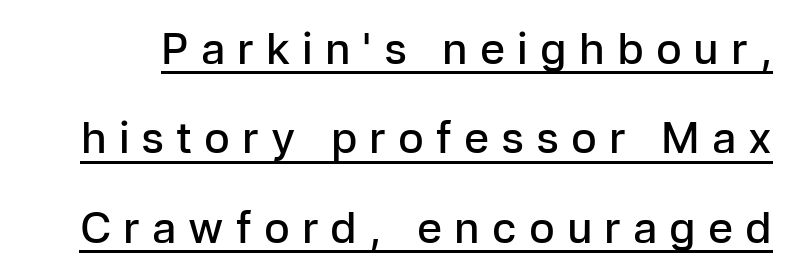
Q: Is the text bold? A: Semi-bold.
Q: Is the text italic (slanted)? A: No, it is upright.
Q: Is the typeface a serif or a sans-serif typeface? A: Sans-serif.
Q: Is the text underlined? A: Yes.
Q: Is the spacing between letters normal or unusually wide? A: Unusually wide.
Q: Is the spacing between lines tight, normal or loose? A: Loose.
Q: Width (condensed, normal, or wide)? A: Normal.
Q: Stroke contrast? A: Low.
Q: x-height? A: Medium.
Q: Monospaced? A: No.
